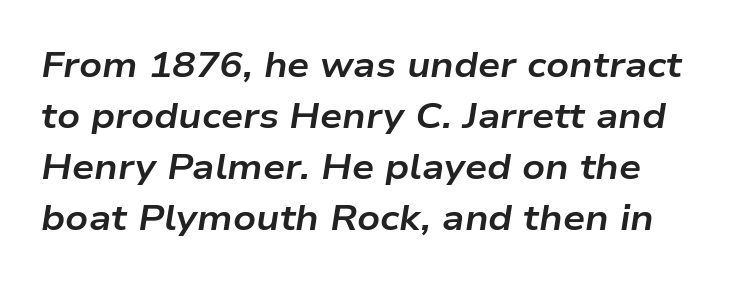
Q: Is the text bold? A: Yes.
Q: Is the text italic (slanted)? A: Yes, it leans right by about 9 degrees.
Q: Is the text underlined? A: No.
Q: Is the spacing between letters normal or unusually wide? A: Normal.
Q: Is the spacing between lines tight, normal or loose? A: Normal.
Q: Width (condensed, normal, or wide)? A: Wide.
Q: Stroke contrast? A: Low.
Q: x-height? A: Medium.
Q: Monospaced? A: No.
